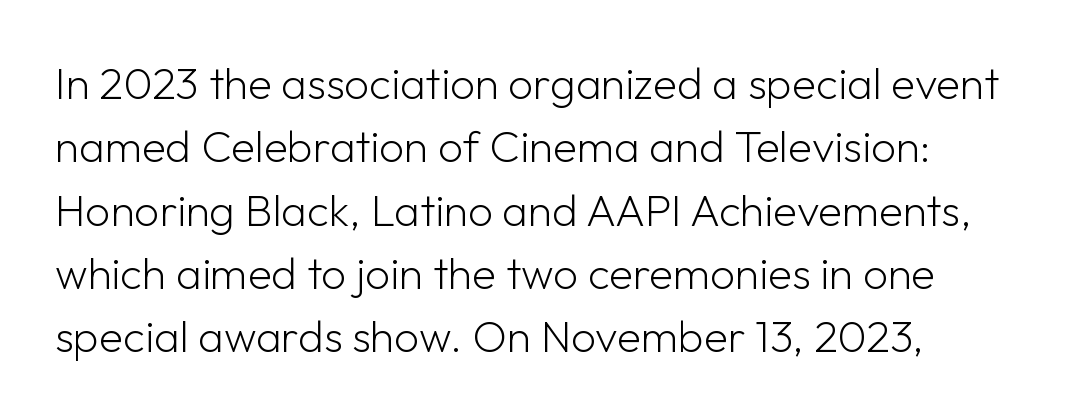
Posture: upright roman. These lines are rendered in a variable-pitch font. These lines sit exactly where default settings would place them. Descenders hang freely into open space. Stroke thickness stays within the range of a standard reading face or lighter. This sample uses a sans-serif face.
